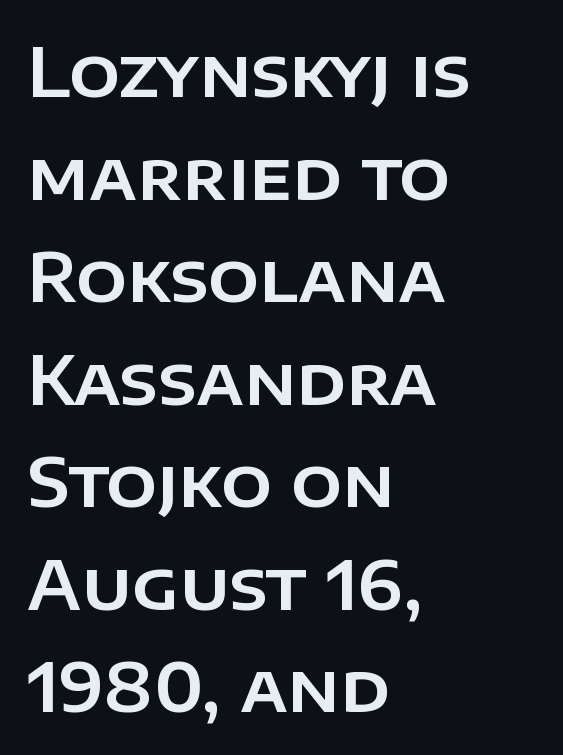
{"serif": "no", "italic": "no", "width": "normal", "stroke_contrast": "low", "x_height": "large", "monospaced": "no", "underline": "no", "align": "left", "line_spacing": "normal", "line_spacing_ratio": 1.53, "letter_spacing": "normal", "letter_spacing_em": 0.0, "glyph_px": 67}
